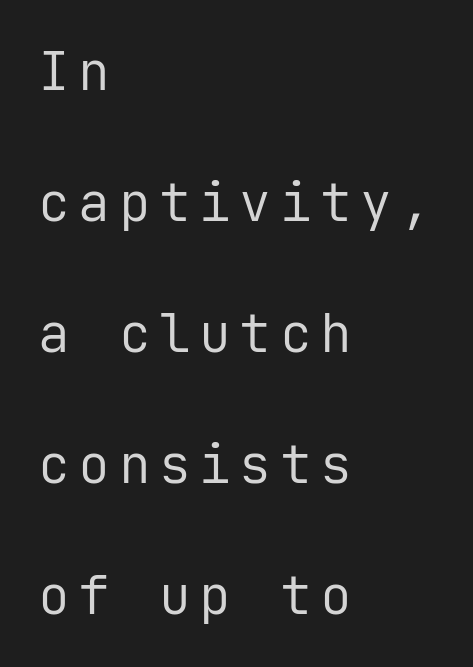
{"serif": "no", "italic": "no", "bold": "no", "weight": "regular", "width": "normal", "stroke_contrast": "low", "x_height": "medium", "monospaced": "yes", "underline": "no", "align": "left", "line_spacing": "loose", "line_spacing_ratio": 2.47, "glyph_px": 53}
